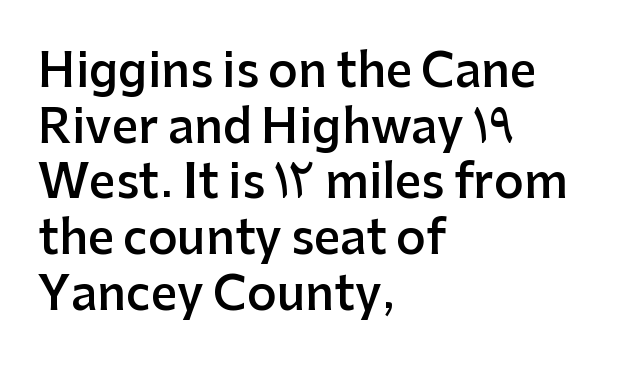
The image shows 46 px semibold sans-serif type, upright; set left-aligned, line spacing 1.21x, normal letter spacing, not underlined; low stroke contrast and a medium x-height.
